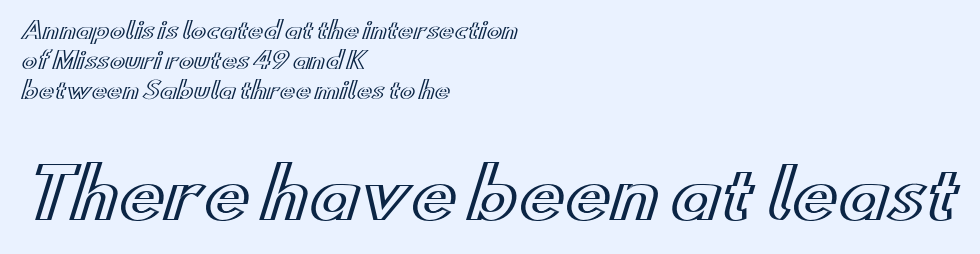
Q: Is the text italic (slanted)? A: Yes.
Q: Is the text underlined? A: No.
Q: How is the paragraph aligned? A: Left-aligned.
Q: Is the spacing between letters normal or unusually wide? A: Normal.
Q: Is the spacing between lines tight, normal or loose? A: Normal.
Q: Which block of text is set in a larger size, the first (top) or the second (bottom)? A: The second (bottom) one.
Q: Width (condensed, normal, or wide)? A: Wide.
Q: x-height? A: Small.
Q: Monospaced? A: No.
